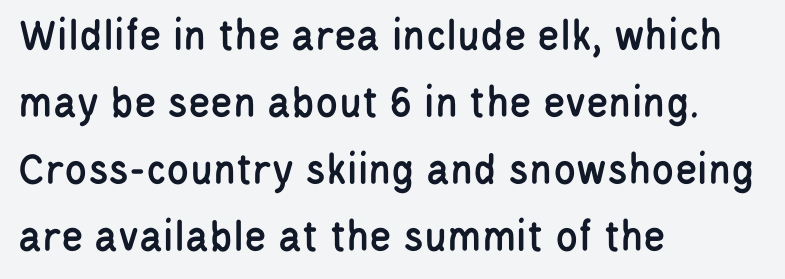
Just letters on the line, the space beneath them empty. The rendering shows plain stroke endings on the letterforms — a sans-serif design. Note the varied advance widths — an 'i' is clearly narrower than an 'm'. One glance says typical: line gaps are just what's usual. Is the letter spacing exaggerated? No — it looks like the ordinary default.
